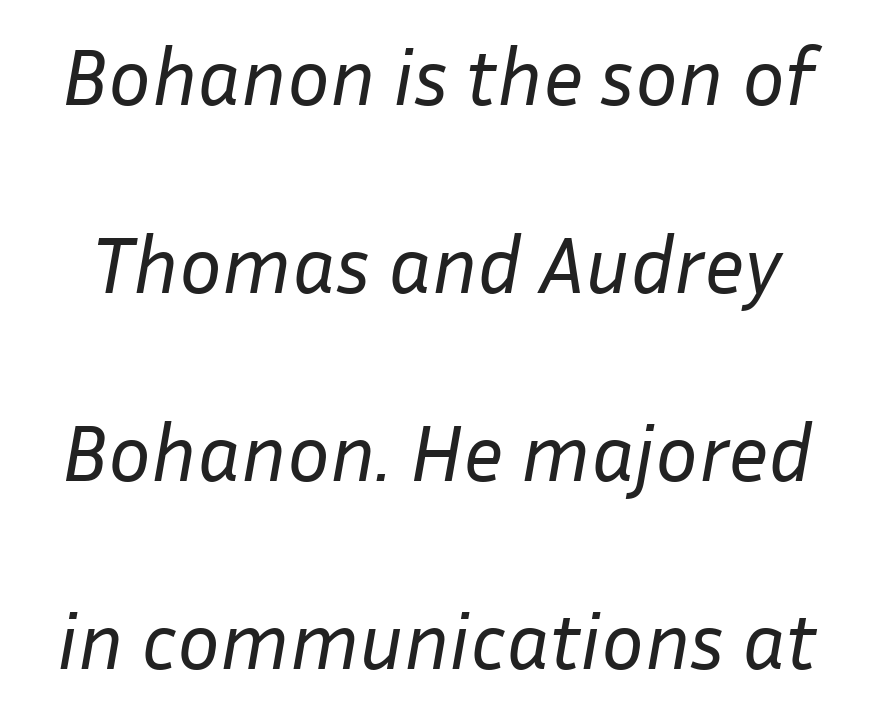
Q: Is the text bold? A: No.
Q: Is the text italic (slanted)? A: Yes, it leans right by about 10 degrees.
Q: Is the text underlined? A: No.
Q: Is the spacing between letters normal or unusually wide? A: Normal.
Q: Is the spacing between lines tight, normal or loose? A: Loose.
Q: Width (condensed, normal, or wide)? A: Normal.
Q: Stroke contrast? A: Low.
Q: x-height? A: Medium.
Q: Monospaced? A: No.
